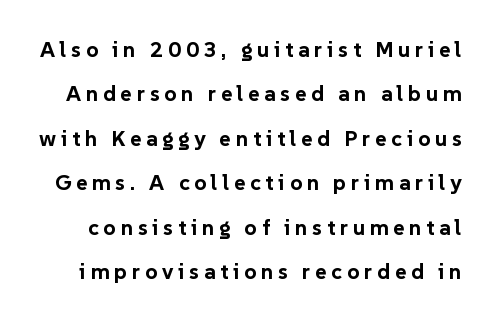
{"italic": "no", "bold": "yes", "underline": "no", "line_spacing": "loose", "line_spacing_ratio": 2.02, "letter_spacing": "wide", "letter_spacing_em": 0.21, "glyph_px": 22}
